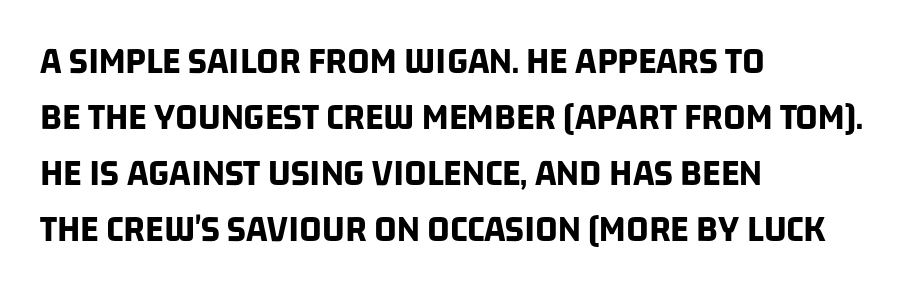
Alignment: flush left. Regarding serifs, this sample does without them. Each glyph is drawn with heavy, bold strokes. Descenders are the only things crossing below the line.
